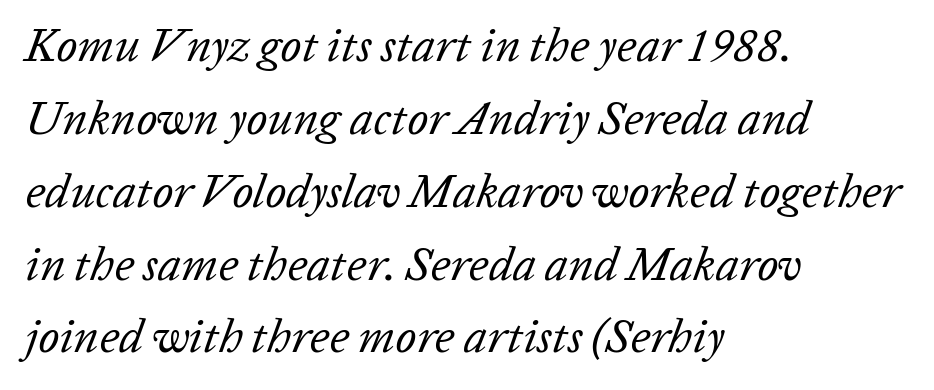
Q: Is the text bold? A: No.
Q: Is the text italic (slanted)? A: Yes, it leans right by about 20 degrees.
Q: Is the text underlined? A: No.
Q: How is the paragraph aligned? A: Left-aligned.
Q: Is the spacing between letters normal or unusually wide? A: Normal.
Q: Is the spacing between lines tight, normal or loose? A: Normal.
Q: Width (condensed, normal, or wide)? A: Normal.
Q: Stroke contrast? A: Low.
Q: x-height? A: Medium.
Q: Monospaced? A: No.
